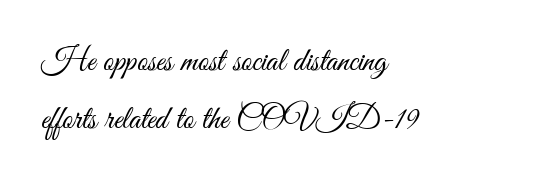
The font sits on the lighter half of the weight spectrum, regular included. Observe the absence of serifs on each vertical stroke in this sample. A typesetter would call this proportional, since set widths differ per character. Short and long lines alike share a common starting point at left. Is the letter spacing exaggerated? No — it looks like the ordinary default.
